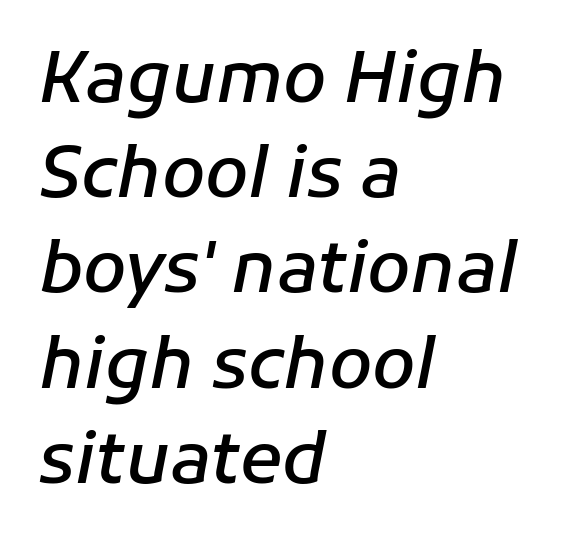
Q: Is the text bold? A: Semi-bold.
Q: Is the text italic (slanted)? A: Yes, it leans right by about 11 degrees.
Q: Is the text underlined? A: No.
Q: How is the paragraph aligned? A: Left-aligned.
Q: Is the spacing between letters normal or unusually wide? A: Normal.
Q: Is the spacing between lines tight, normal or loose? A: Normal.
Q: Width (condensed, normal, or wide)? A: Normal.
Q: Stroke contrast? A: Low.
Q: x-height? A: Medium.
Q: Monospaced? A: No.
